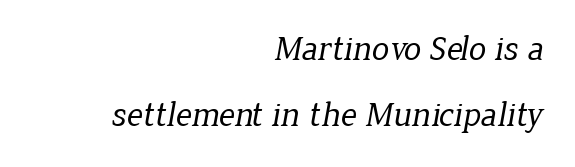
The image shows 35 px regular-weight serif type; set right-aligned, line spacing 1.89x, normal letter spacing, not underlined; low stroke contrast and a medium x-height.
